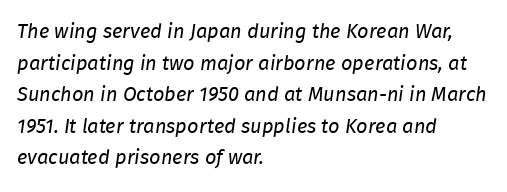
{"italic": "yes", "lean": "right", "slant_degrees": 8, "bold": "no", "underline": "no", "align": "left", "line_spacing": "normal", "line_spacing_ratio": 1.58, "letter_spacing": "normal", "letter_spacing_em": 0.0, "glyph_px": 20}
